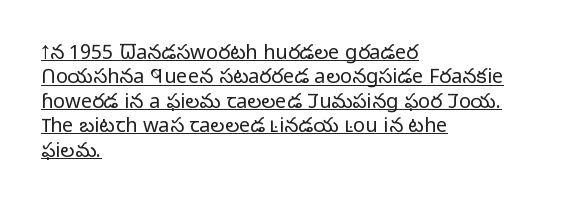
Students, note that the glyphs here touch the page at normal intervals. The setting favours the left margin, as ordinary paragraphs usually do. The characters are drawn with everyday or finer stroke widths. The rendering uses the underline text-decoration. Rendered with straight, roman letterforms.
